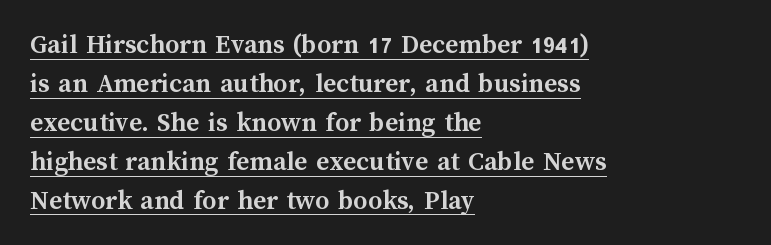
The image shows 28 px semibold type, upright; set left-aligned, normal line spacing (1.39x), normal letter spacing, underlined; medium stroke contrast and a medium x-height.
